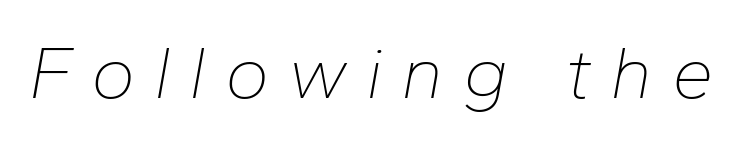
Unmarked baselines from the first word to the last. The passage shown leans; its letterforms are oblique. There is plenty of visible air inserted between adjacent glyphs. The font is comparable to plain body text, perhaps lighter.
